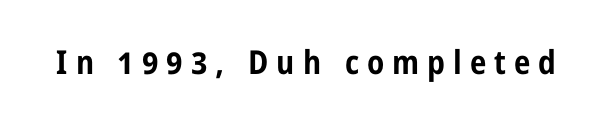
Q: Is the text bold? A: Yes.
Q: Is the text italic (slanted)? A: No, it is upright.
Q: Is the typeface a serif or a sans-serif typeface? A: Sans-serif.
Q: Is the text underlined? A: No.
Q: Is the spacing between letters normal or unusually wide? A: Unusually wide.
Q: Width (condensed, normal, or wide)? A: Condensed.
Q: Stroke contrast? A: Low.
Q: x-height? A: Medium.
Q: Monospaced? A: No.
